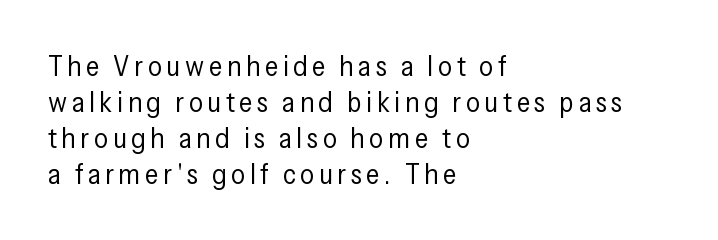
{"serif": "no", "italic": "no", "bold": "no", "weight": "regular", "width": "condensed", "stroke_contrast": "low", "x_height": "medium", "monospaced": "no", "underline": "no", "align": "left", "line_spacing": "normal", "line_spacing_ratio": 1.28, "glyph_px": 28}
